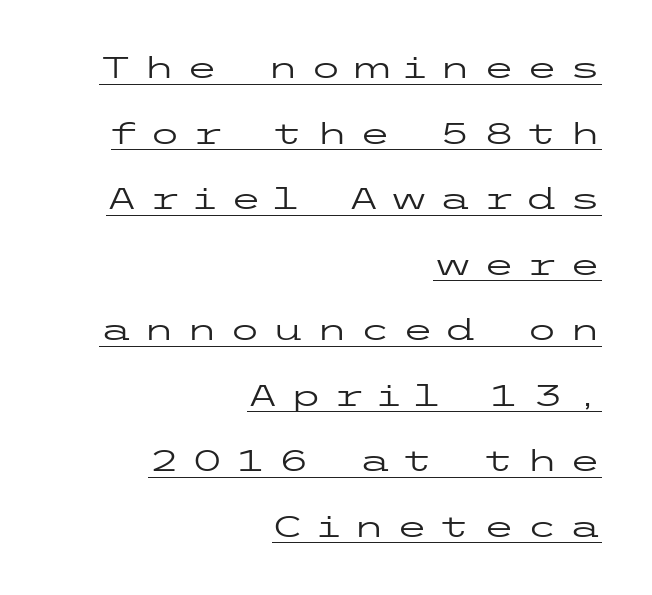
These lines are set flush right with a ragged left edge. You could fit nearly another row in the gap between these rows. The type sits square on the baseline with zero lean. The text was rendered using a sans face with plain stroke endings.
